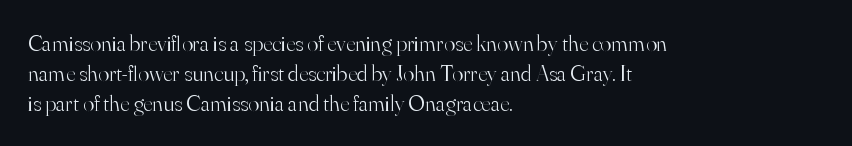
Q: Is the text bold? A: No.
Q: Is the text italic (slanted)? A: No, it is upright.
Q: Is the text underlined? A: No.
Q: How is the paragraph aligned? A: Left-aligned.
Q: Is the spacing between letters normal or unusually wide? A: Normal.
Q: Is the spacing between lines tight, normal or loose? A: Normal.
